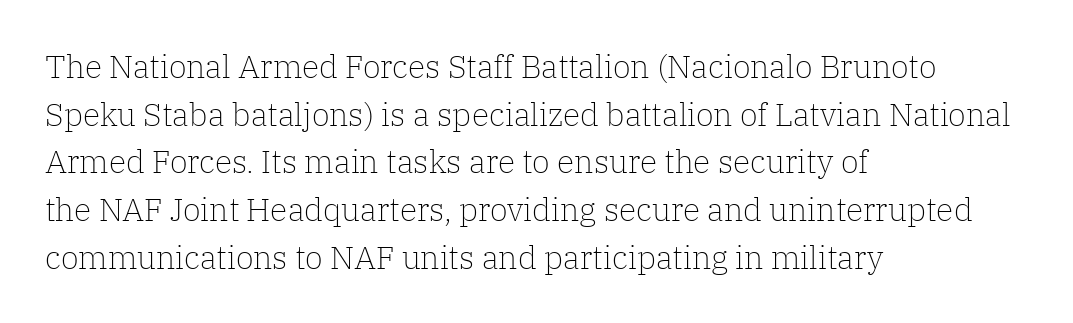
Serifs: yes, visible at the terminals of the letterforms. Honestly, the letter spacing is just normal — you wouldn't notice it. If you drew a line through each stem, it would be perfectly vertical. The line-height multiplier appears to be the usual default. Weight class: somewhere from thin through regular.
